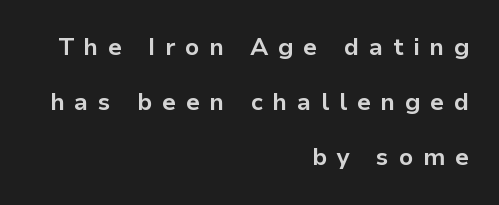
The image shows 24 px bold type, upright; set right-aligned, loose line spacing (2.3x), unusually wide letter spacing (+0.4 em), not underlined.
